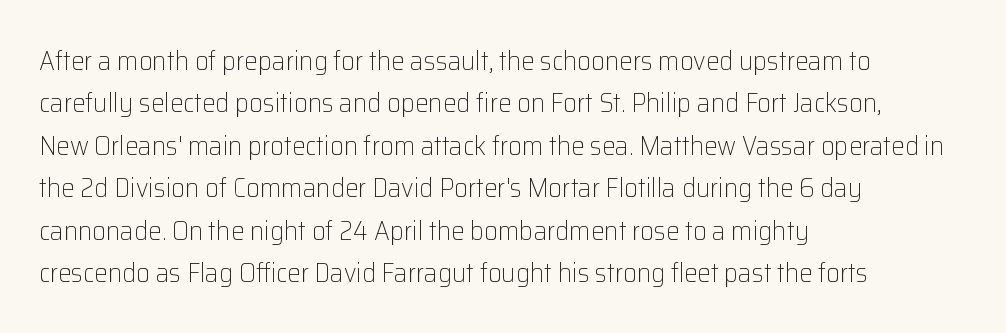
Characters follow at the spacing the type designer built in. Where is the straight margin? On the left. Weight: regular or lighter. Check the space under the baseline: it is left empty. Each new line begins a customary step beneath the previous one.
